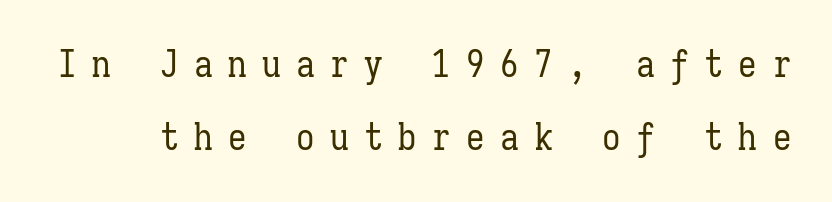
{"italic": "no", "bold": "no", "weight": "regular", "width": "condensed", "stroke_contrast": "low", "x_height": "medium", "monospaced": "yes", "underline": "no", "line_spacing": "loose", "line_spacing_ratio": 1.96, "letter_spacing": "wide", "letter_spacing_em": 0.42, "glyph_px": 37}
